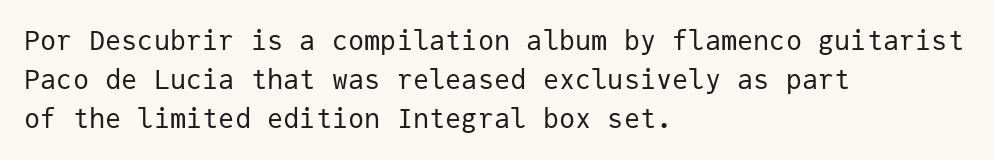
Default kerning and tracking; the words read as compact shapes. No heavy texture on the line: the type isn't bold. A roman cut, with each character standing at attention. Notice how the passage keeps a crisp vertical edge on the left only. Bare-footed words on every line.
